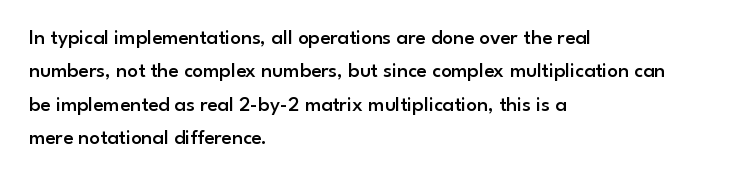
The image shows 21 px text type, upright; set left-aligned, normal line spacing (1.59x), normal letter spacing, not underlined.
